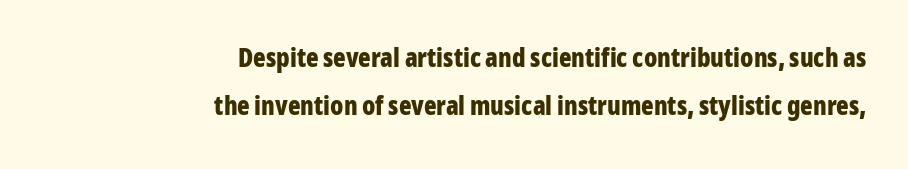
The sample has been set heavy, in full bold. Caption: standard tracking, unaltered. When letters stand straight like this, we call the style roman or upright. Reading down the block, your eye finds every line finishing at a fixed right position.
